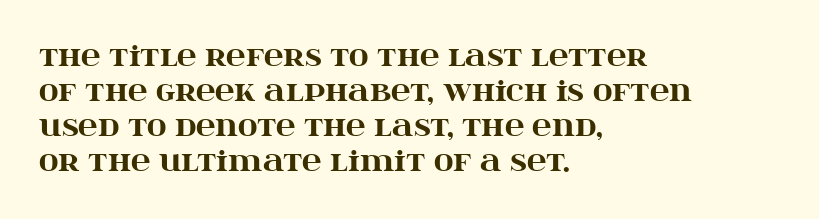
Q: Is the text bold? A: Yes.
Q: Is the text italic (slanted)? A: No, it is upright.
Q: Is the text underlined? A: No.
Q: How is the paragraph aligned? A: Left-aligned.
Q: Is the spacing between letters normal or unusually wide? A: Normal.
Q: Is the spacing between lines tight, normal or loose? A: Normal.
